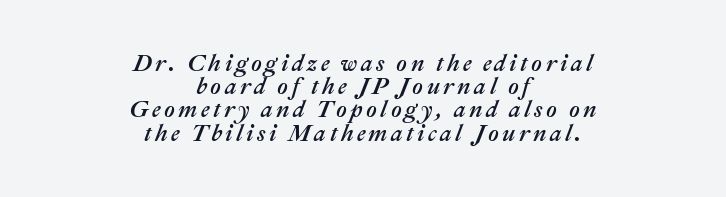
{"italic": "yes", "lean": "right", "slant_degrees": 22, "underline": "no", "align": "center", "line_spacing": "tight", "line_spacing_ratio": 1.01, "glyph_px": 23}
